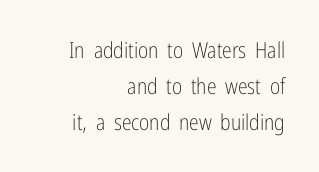
{"italic": "no", "bold": "no", "underline": "no", "align": "right", "line_spacing": "normal", "line_spacing_ratio": 1.64, "letter_spacing": "normal", "letter_spacing_em": 0.0, "glyph_px": 22}
